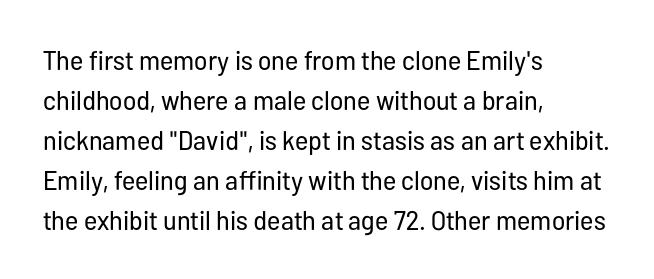
Italic: no, the glyphs are upright roman. Observe the ordinary spacing: letters are neighbours, not strangers. Line spacing here is normal. The zone under the glyphs is completely vacant. These lines stack with their left ends in a neat column.
